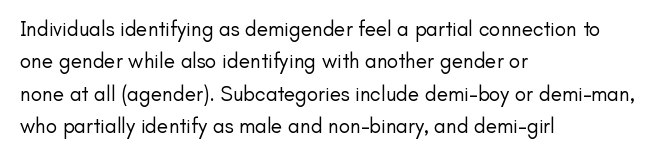
Q: Is the text bold? A: No.
Q: Is the text italic (slanted)? A: No, it is upright.
Q: Is the text underlined? A: No.
Q: How is the paragraph aligned? A: Left-aligned.
Q: Is the spacing between letters normal or unusually wide? A: Normal.
Q: Is the spacing between lines tight, normal or loose? A: Normal.
